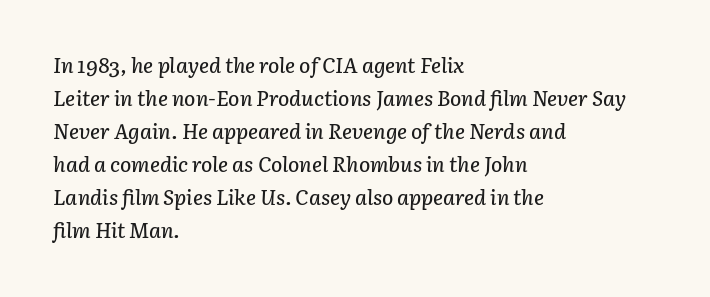
{"italic": "yes", "lean": "right", "slant_degrees": 3, "underline": "no", "align": "left", "line_spacing": "normal", "line_spacing_ratio": 1.57, "letter_spacing": "normal", "letter_spacing_em": 0.0, "glyph_px": 21}
